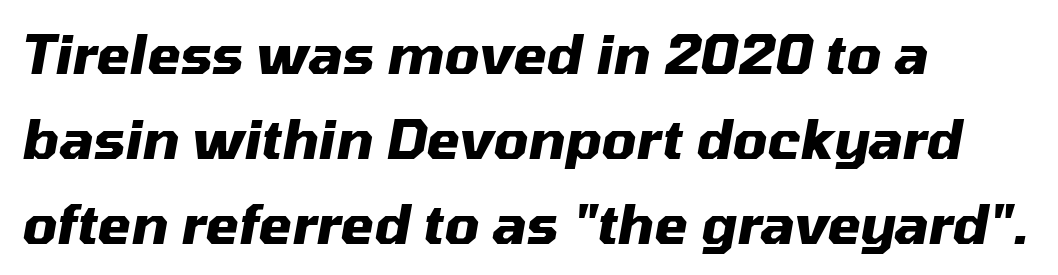
Q: Is the text bold? A: Yes.
Q: Is the text italic (slanted)? A: Yes, it leans right by about 10 degrees.
Q: Is the text underlined? A: No.
Q: How is the paragraph aligned? A: Left-aligned.
Q: Is the spacing between letters normal or unusually wide? A: Normal.
Q: Is the spacing between lines tight, normal or loose? A: Normal.
Q: Width (condensed, normal, or wide)? A: Normal.
Q: Stroke contrast? A: Medium.
Q: x-height? A: Medium.
Q: Monospaced? A: No.
